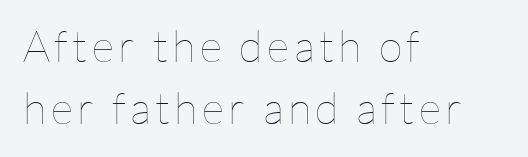
Descenders hang freely into open space. Here the designer chose a conventional face with non-uniform glyph widths. Stem width sits at or under what a default text font uses. The font's upright variant was chosen for this text. The passage is arranged the way most books set body copy — flush left. The rendering uses a moderate line-height, typical for paragraphs.
